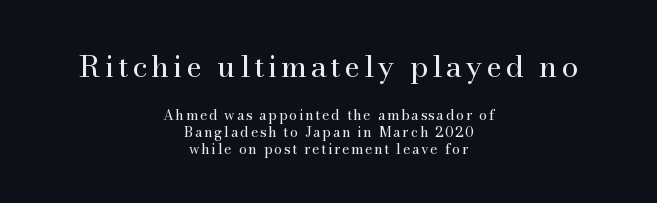
{"serif": "yes", "italic": "no", "bold": "no", "weight": "regular", "width": "normal", "stroke_contrast": "medium", "x_height": "small", "monospaced": "no", "underline": "no", "align": "center", "line_spacing_ratio": 1.22, "larger_block": "first", "size_ratio": 2.14, "glyph_px": 30}
